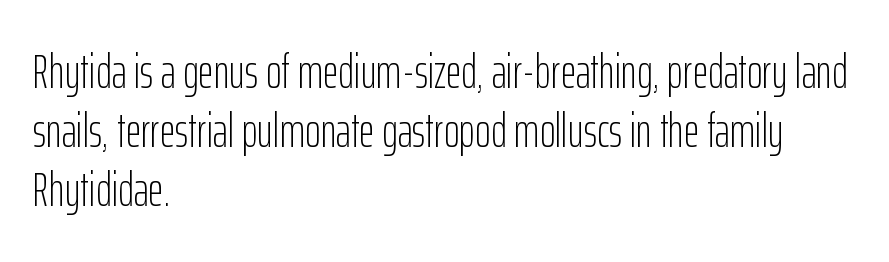
Q: Is the text bold? A: No.
Q: Is the text italic (slanted)? A: No, it is upright.
Q: Is the typeface a serif or a sans-serif typeface? A: Sans-serif.
Q: Is the text underlined? A: No.
Q: How is the paragraph aligned? A: Left-aligned.
Q: Is the spacing between letters normal or unusually wide? A: Normal.
Q: Width (condensed, normal, or wide)? A: Condensed.
Q: Stroke contrast? A: Low.
Q: x-height? A: Medium.
Q: Monospaced? A: No.
